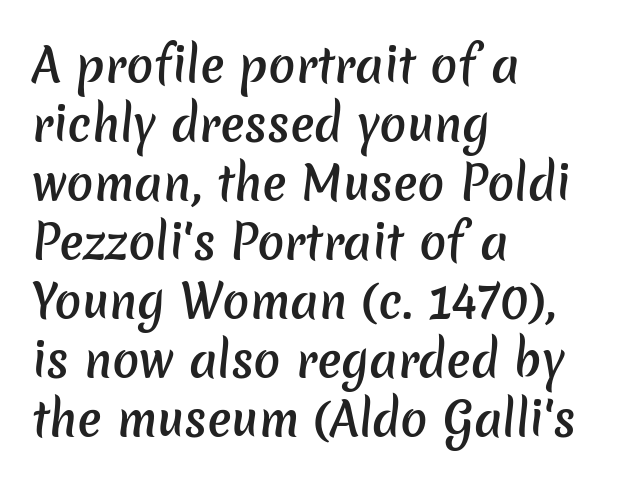
{"serif": "no", "bold": "semi", "weight": "semibold", "width": "normal", "stroke_contrast": "low", "x_height": "medium", "monospaced": "no", "underline": "no", "align": "left", "line_spacing": "normal", "line_spacing_ratio": 1.31, "letter_spacing": "normal", "letter_spacing_em": 0.0, "glyph_px": 45}
